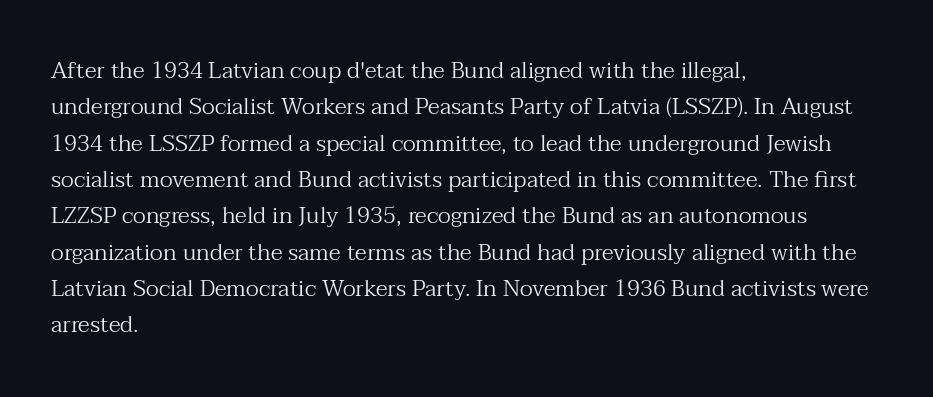
{"italic": "no", "bold": "no", "underline": "no", "align": "left", "line_spacing": "normal", "line_spacing_ratio": 1.58, "letter_spacing": "normal", "letter_spacing_em": 0.0, "glyph_px": 23}
